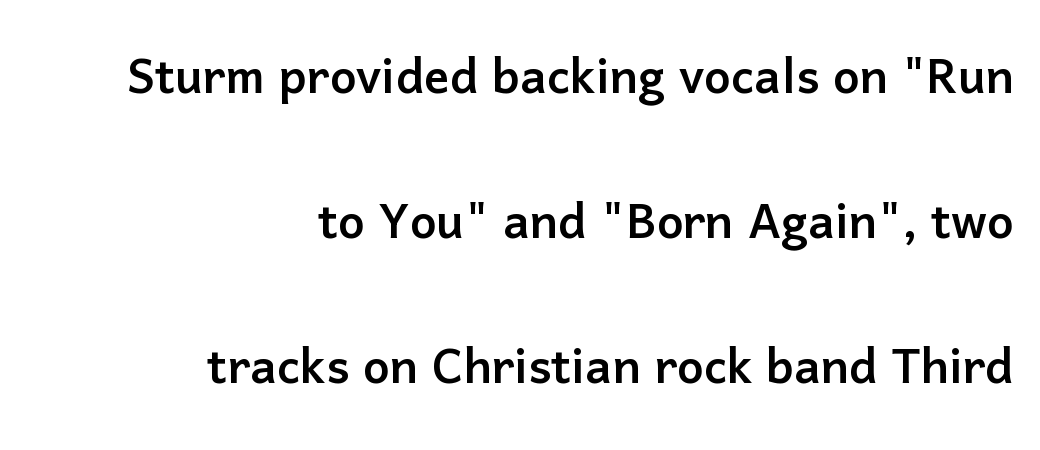
{"serif": "no", "italic": "no", "width": "normal", "stroke_contrast": "low", "x_height": "medium", "monospaced": "no", "underline": "no", "align": "right", "line_spacing": "loose", "line_spacing_ratio": 2.3, "letter_spacing": "normal", "letter_spacing_em": 0.0, "glyph_px": 63}
